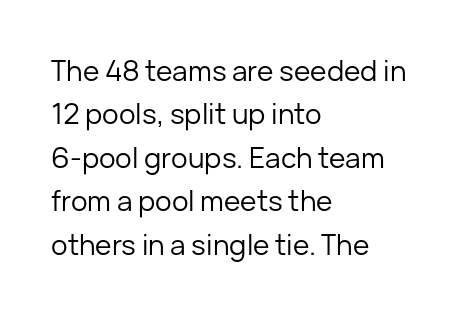
The image shows 28 px regular-weight sans-serif type, upright; set left-aligned, normal line spacing (1.55x), normal letter spacing, not underlined; low stroke contrast and a medium x-height.
